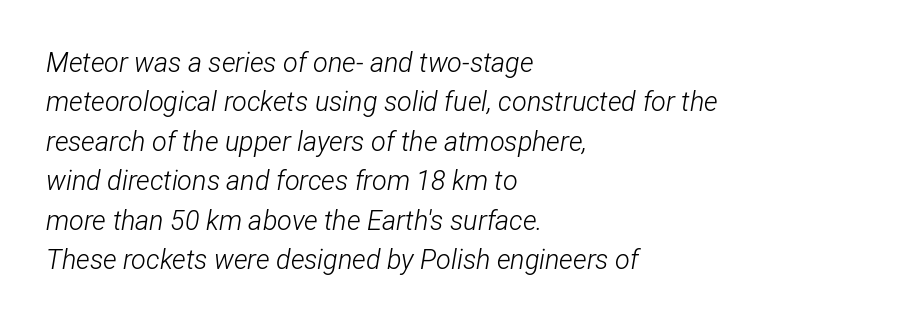
Q: Is the text bold? A: No.
Q: Is the text italic (slanted)? A: Yes, it leans right by about 12 degrees.
Q: Is the text underlined? A: No.
Q: How is the paragraph aligned? A: Left-aligned.
Q: Is the spacing between letters normal or unusually wide? A: Normal.
Q: Is the spacing between lines tight, normal or loose? A: Normal.
